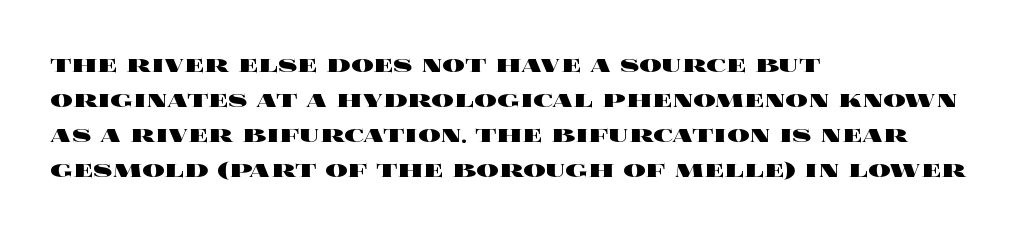
Q: Is the text bold? A: Yes.
Q: Is the text italic (slanted)? A: No, it is upright.
Q: Is the text underlined? A: No.
Q: How is the paragraph aligned? A: Left-aligned.
Q: Is the spacing between letters normal or unusually wide? A: Normal.
Q: Is the spacing between lines tight, normal or loose? A: Normal.
Q: Width (condensed, normal, or wide)? A: Wide.
Q: x-height? A: Large.
Q: Monospaced? A: No.
